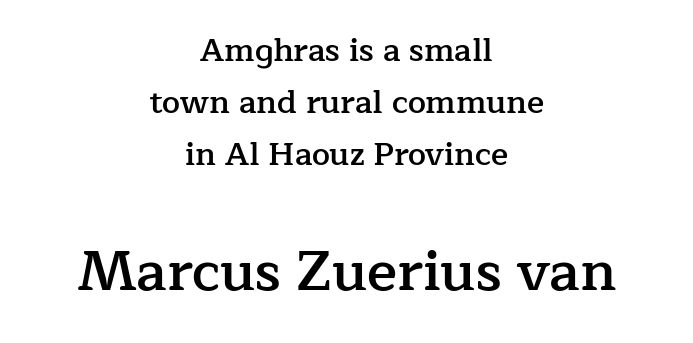
The image shows 56 px semibold serif type, upright; set centered, normal line spacing (1.63x), normal letter spacing, not underlined; the second (bottom) block is 1.75x larger; low stroke contrast and a medium x-height.
